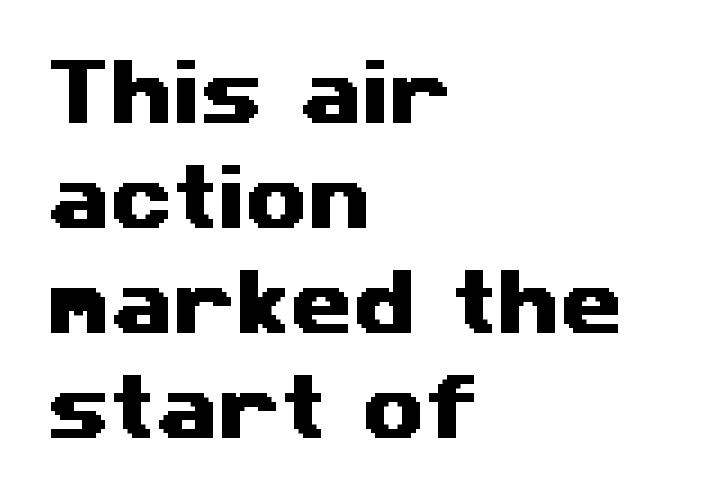
{"serif": "no", "width": "wide", "stroke_contrast": "medium", "x_height": "medium", "monospaced": "no", "underline": "no", "align": "left", "line_spacing": "normal", "line_spacing_ratio": 1.46, "letter_spacing": "normal", "letter_spacing_em": 0.0, "glyph_px": 72}
